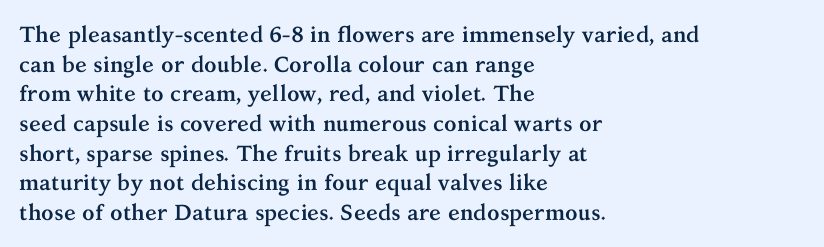
Q: Is the text bold? A: Yes.
Q: Is the text italic (slanted)? A: No, it is upright.
Q: Is the text underlined? A: No.
Q: How is the paragraph aligned? A: Left-aligned.
Q: Is the spacing between letters normal or unusually wide? A: Normal.
Q: Is the spacing between lines tight, normal or loose? A: Normal.
